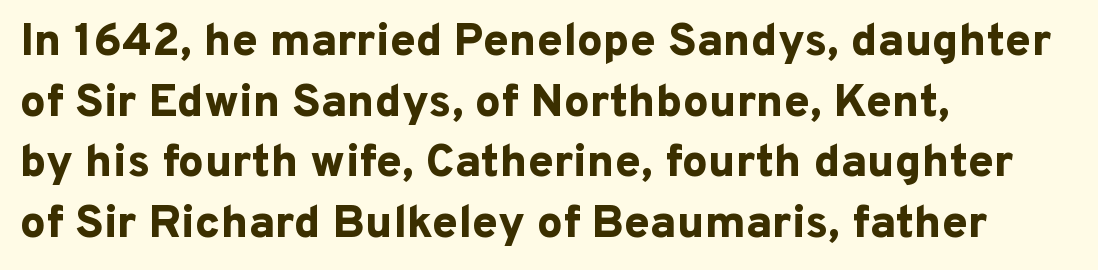
A bare baseline throughout the passage. No italicization has been applied; the sample stays upright. Classification — sans serif. Teacher's note: observe the even left margin — that is flush-left alignment. The designer left line spacing at the default.
